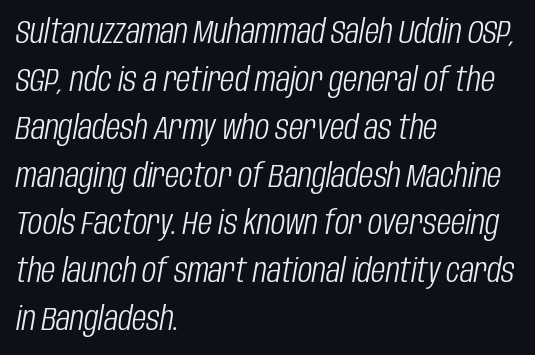
Do the characters align in a grid? No, the font is proportional. Interline gaps are of average width in this sample. Is the letter spacing exaggerated? No — it looks like the ordinary default. No chunkiness to these letters — they're not bold. Short and long lines alike share a common starting point at left.
